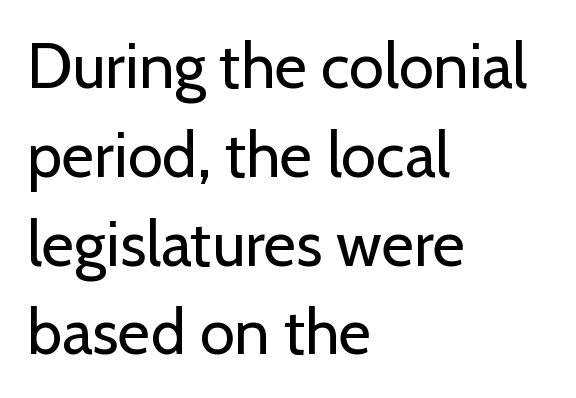
{"serif": "no", "italic": "no", "bold": "no", "weight": "regular", "width": "normal", "stroke_contrast": "low", "x_height": "medium", "monospaced": "no", "underline": "no", "align": "left", "line_spacing": "normal", "line_spacing_ratio": 1.41, "letter_spacing": "normal", "letter_spacing_em": 0.0, "glyph_px": 63}
